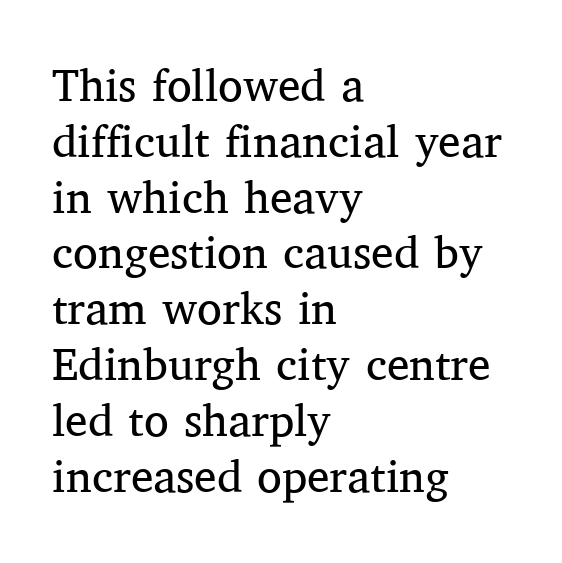
{"serif": "yes", "italic": "no", "bold": "no", "weight": "regular", "width": "normal", "stroke_contrast": "medium", "x_height": "medium", "monospaced": "no", "underline": "no", "align": "left", "line_spacing_ratio": 1.24, "letter_spacing": "normal", "letter_spacing_em": 0.0, "glyph_px": 45}
